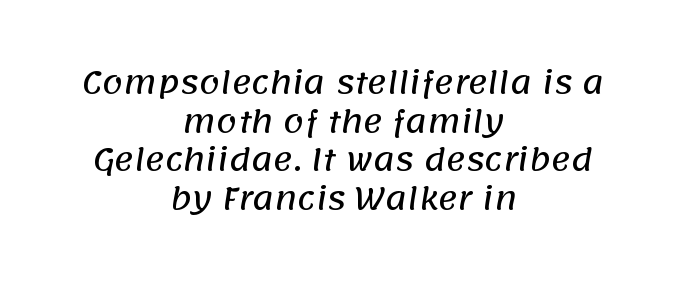
You could call the tracking neutral — neither tight nor loose. Stroke terminals: plain, sans-serif. Each letter keeps its own natural width here, so spacing adapts to shape. This rendering features lettering with no underline.
